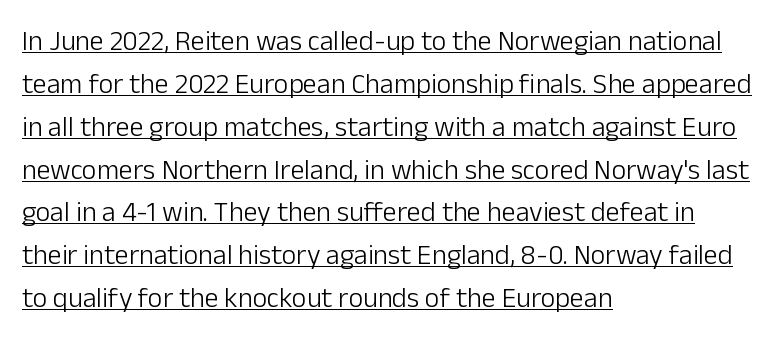
Here the glyphs are tracked normally, forming tight word shapes. A roman cut, with each character standing at attention. In terms of leading, this rendering sits right in the middle. Is this a heavy cut? Hardly; it is regular or lighter. Looks like regular typesetting: each glyph gets only the width it needs. A baseline rule has been typeset under these characters.
